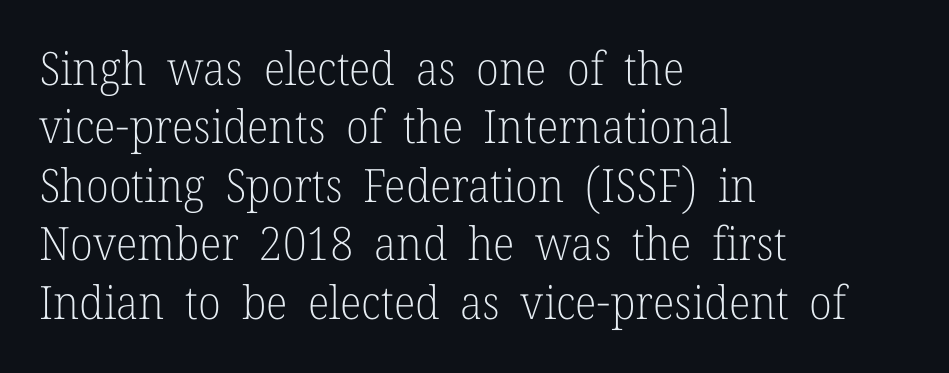
Between one letter and the next there's only the usual sliver of space. Quick note: not italic, upright. Examine the stroke ends and you'll spot serifs. Horizontal bands of white between lines are of average thickness.
